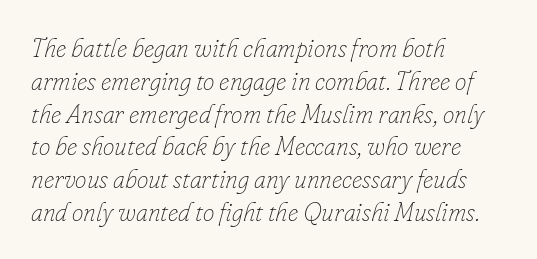
{"italic": "yes", "lean": "right", "slant_degrees": 16, "bold": "no", "underline": "no", "align": "left", "line_spacing": "normal", "line_spacing_ratio": 1.26, "letter_spacing": "normal", "letter_spacing_em": 0.0, "glyph_px": 26}
